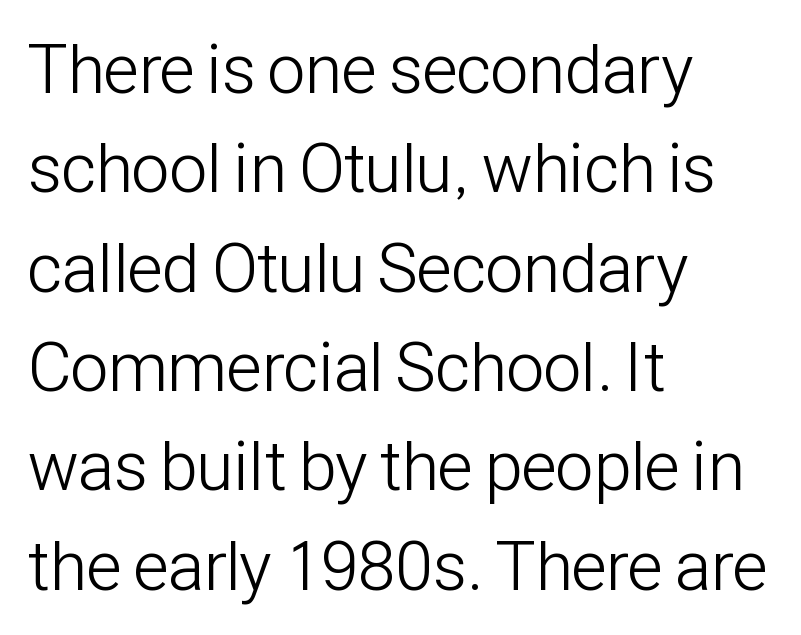
Summary of weight: not heavy and not bold. Regarding leading, the lines here are spaced in the standard way. No word sits above an underline. The type sits square on the baseline with zero lean. This sample has the flowing, uneven cadence of proportional lettering.
